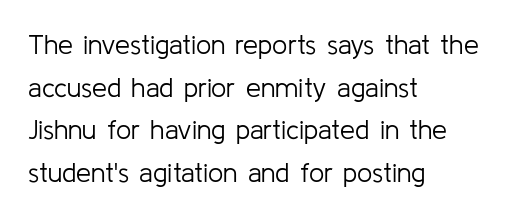
The ragged edge is on the right, which tells us the setting is flush left. Vertical strokes here are truly vertical. Heaviness? Minimal to ordinary, like unemphasized prose. Lines of text with bare space underneath.
